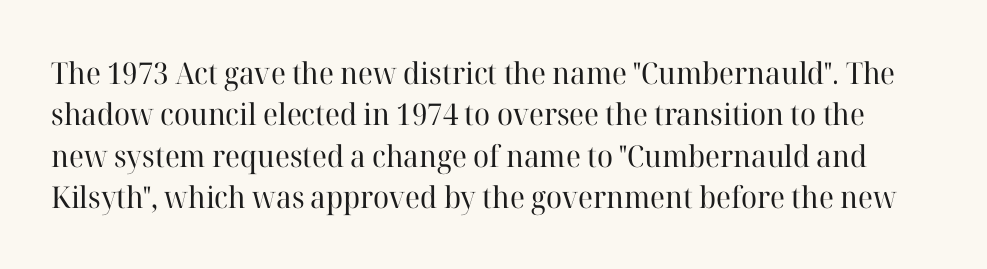
{"serif": "yes", "italic": "no", "bold": "no", "weight": "regular", "width": "normal", "stroke_contrast": "high", "x_height": "medium", "monospaced": "no", "underline": "no", "line_spacing": "normal", "line_spacing_ratio": 1.38, "letter_spacing": "normal", "letter_spacing_em": 0.0, "glyph_px": 30}
